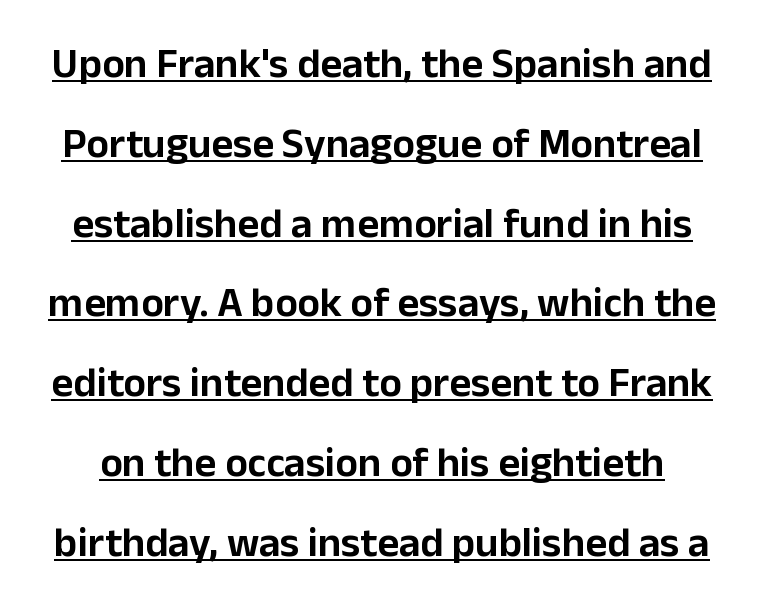
{"serif": "no", "italic": "no", "width": "normal", "stroke_contrast": "low", "x_height": "medium", "monospaced": "no", "underline": "yes", "line_spacing": "loose", "line_spacing_ratio": 1.9, "letter_spacing": "normal", "letter_spacing_em": 0.0, "glyph_px": 42}
